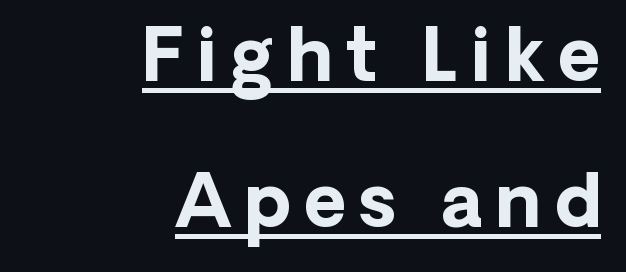
Q: Is the text bold? A: Yes.
Q: Is the text italic (slanted)? A: No, it is upright.
Q: Is the typeface a serif or a sans-serif typeface? A: Sans-serif.
Q: Is the text underlined? A: Yes.
Q: How is the paragraph aligned? A: Right-aligned.
Q: Is the spacing between lines tight, normal or loose? A: Loose.
Q: Width (condensed, normal, or wide)? A: Normal.
Q: Stroke contrast? A: Low.
Q: x-height? A: Medium.
Q: Monospaced? A: No.
